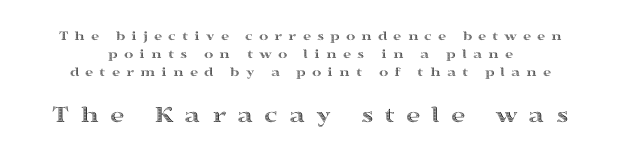
{"italic": "no", "underline": "no", "line_spacing": "normal", "line_spacing_ratio": 1.28, "letter_spacing": "wide", "letter_spacing_em": 0.43, "larger_block": "second", "size_ratio": 1.79, "glyph_px": 25}
